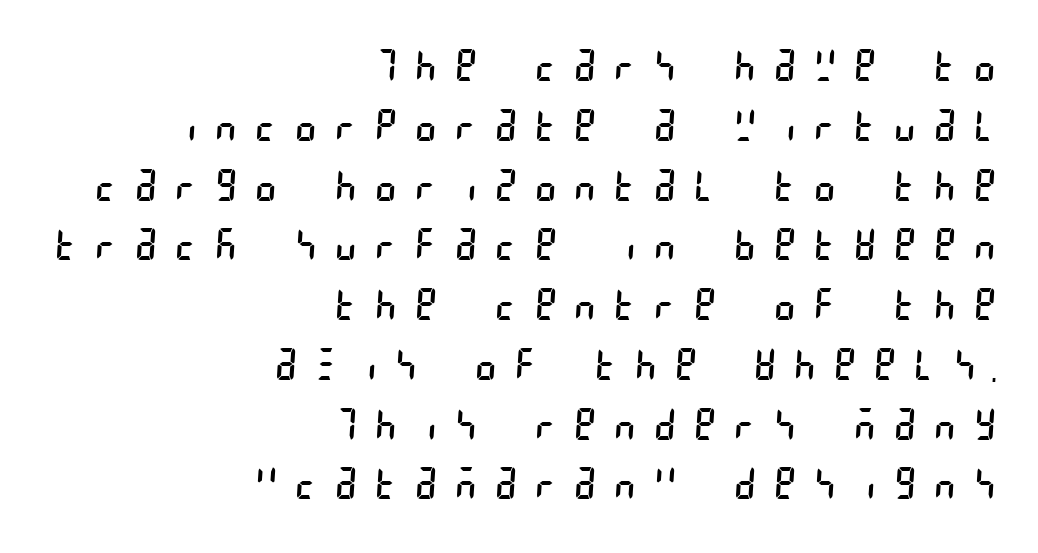
The rendering shows plain stroke endings on the letterforms — a sans-serif design. Is the letter spacing exaggerated? Yes — the characters are pushed far apart. A quiet, ordinary-to-light weight characterises the typeface. All the whitespace from short lines collects on the left.
